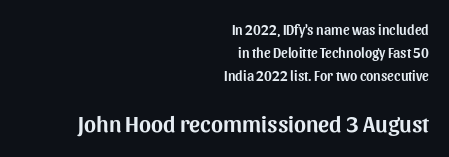
All the whitespace from short lines collects on the left. Plain, unruled lines of type. Letter spacing: default. Regular leading.
